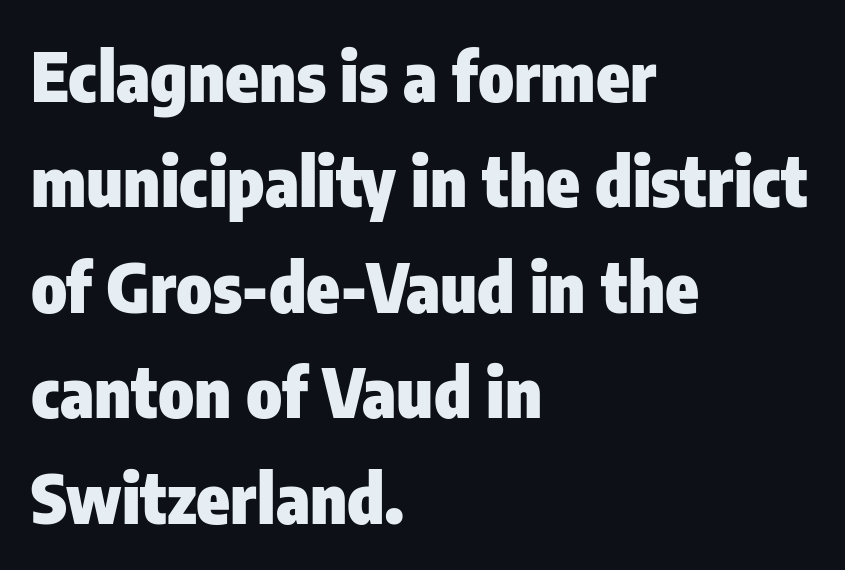
Q: Is the text bold? A: Yes.
Q: Is the text italic (slanted)? A: No, it is upright.
Q: Is the typeface a serif or a sans-serif typeface? A: Sans-serif.
Q: Is the text underlined? A: No.
Q: How is the paragraph aligned? A: Left-aligned.
Q: Is the spacing between letters normal or unusually wide? A: Normal.
Q: Is the spacing between lines tight, normal or loose? A: Normal.
Q: Width (condensed, normal, or wide)? A: Condensed.
Q: Stroke contrast? A: Low.
Q: x-height? A: Medium.
Q: Monospaced? A: No.
